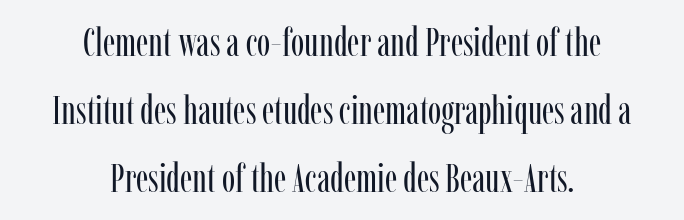
{"serif": "yes", "italic": "no", "bold": "no", "weight": "regular", "width": "condensed", "stroke_contrast": "low", "x_height": "medium", "monospaced": "no", "underline": "no", "align": "center", "line_spacing": "normal", "line_spacing_ratio": 1.7, "letter_spacing": "normal", "letter_spacing_em": 0.0, "glyph_px": 40}
